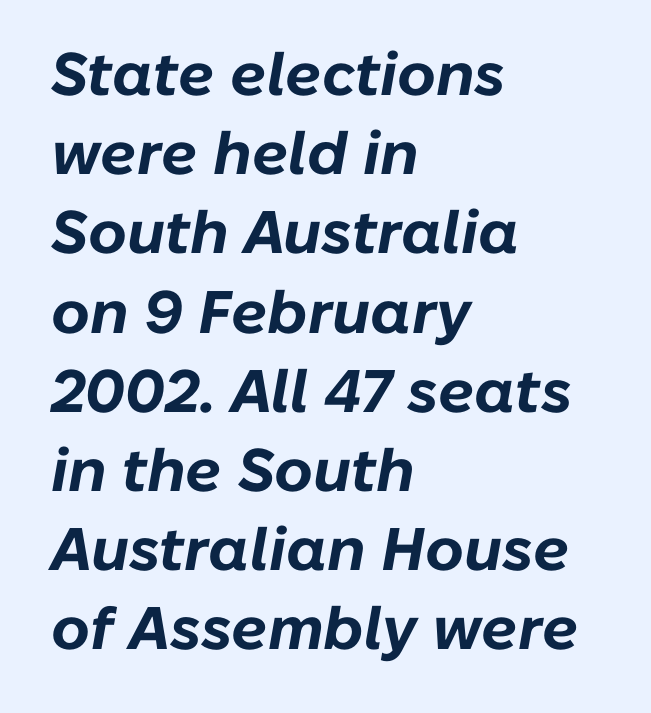
The image shows 60 px bold type, italic (leaning right); set left-aligned, normal line spacing (1.32x), normal letter spacing, not underlined; low stroke contrast and a medium x-height.
